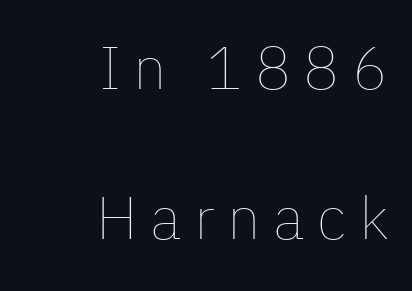
{"italic": "no", "bold": "no", "weight": "thin", "width": "normal", "stroke_contrast": "low", "x_height": "medium", "monospaced": "no", "underline": "no", "align": "right", "line_spacing": "loose", "line_spacing_ratio": 2.5, "letter_spacing": "wide", "letter_spacing_em": 0.21, "glyph_px": 60}
